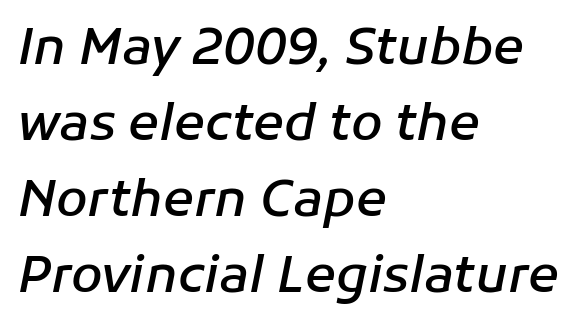
The image shows 51 px semibold type, italic (leaning right); set left-aligned, normal line spacing (1.49x), normal letter spacing, not underlined; low stroke contrast and a medium x-height.
